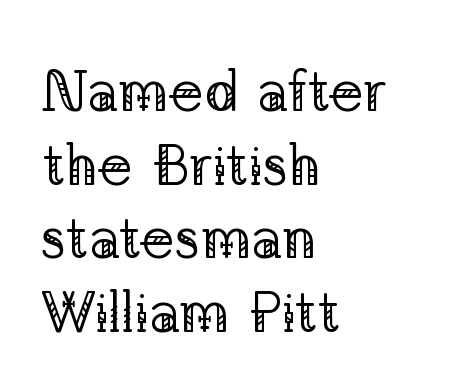
Honestly, the row spacing looks completely unremarkable. This rendering leaves character spacing at its baseline value. The lettering stays uniformly vertical, giving the passage a roman look. The passage is arranged the way most books set body copy — flush left.
